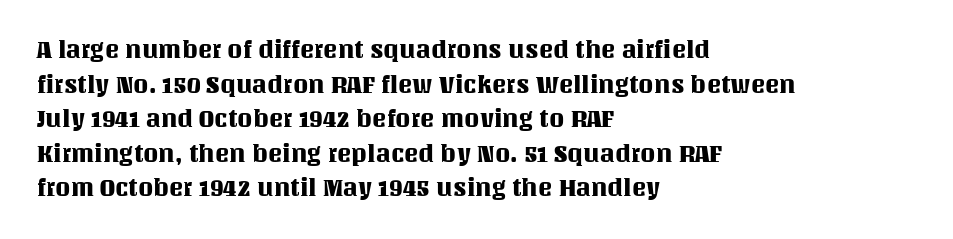
Q: Is the text italic (slanted)? A: No, it is upright.
Q: Is the text underlined? A: No.
Q: How is the paragraph aligned? A: Left-aligned.
Q: Is the spacing between letters normal or unusually wide? A: Normal.
Q: Is the spacing between lines tight, normal or loose? A: Normal.
